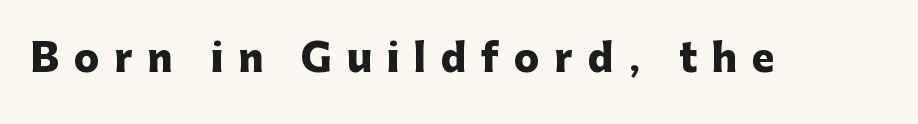
Q: Is the text bold? A: Yes.
Q: Is the text italic (slanted)? A: No, it is upright.
Q: Is the typeface a serif or a sans-serif typeface? A: Sans-serif.
Q: Is the text underlined? A: No.
Q: Is the spacing between letters normal or unusually wide? A: Unusually wide.
Q: Width (condensed, normal, or wide)? A: Normal.
Q: Stroke contrast? A: Low.
Q: x-height? A: Medium.
Q: Monospaced? A: No.
